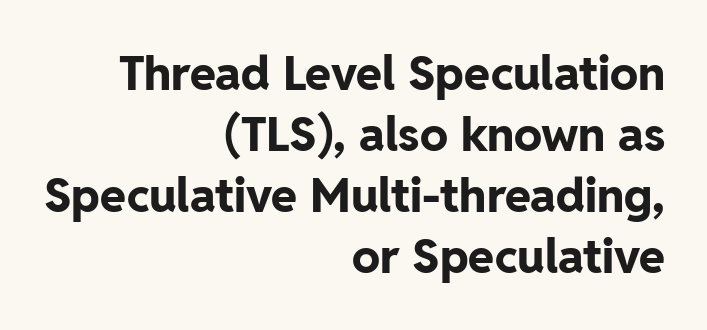
The image shows 47 px bold sans-serif type, upright; set right-aligned, normal line spacing (1.3x), normal letter spacing, not underlined; low stroke contrast and a medium x-height.
